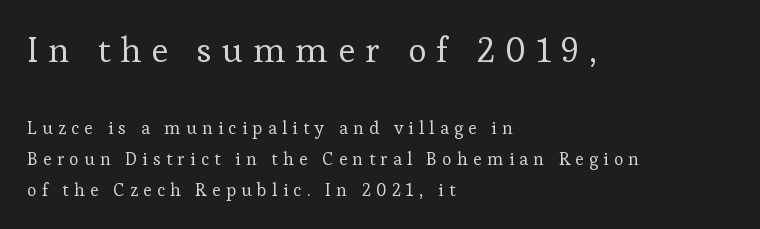
In this sample the first text group is rendered at the bigger scale. Does the lettering tilt? It doesn't — this is upright. This sample has the flowing, uneven cadence of proportional lettering. Which margin do the lines hug? The left one — the right edge is uneven. The type family on display is of the serif kind. Weight: regular or lighter.
